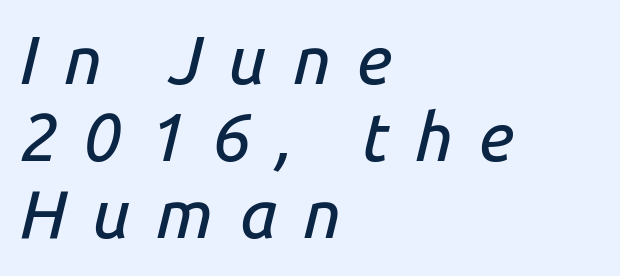
Q: Is the text italic (slanted)? A: Yes, it leans right by about 14 degrees.
Q: Is the text underlined? A: No.
Q: How is the paragraph aligned? A: Left-aligned.
Q: Is the spacing between letters normal or unusually wide? A: Unusually wide.
Q: Is the spacing between lines tight, normal or loose? A: Tight.
Q: Width (condensed, normal, or wide)? A: Normal.
Q: Stroke contrast? A: Low.
Q: x-height? A: Medium.
Q: Monospaced? A: No.
